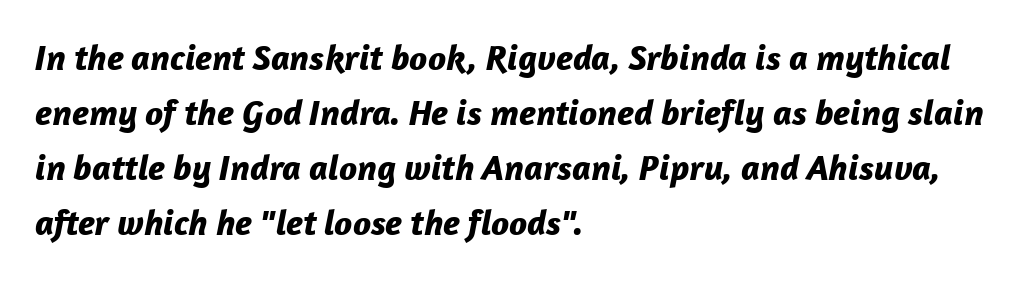
The space directly below the letters is spotless. Each letter keeps its own natural width here, so spacing adapts to shape. Every letter is thick-stroked: bold, no question. Compared with typical paragraphs, the rows here are spaced about the same. Slant detected: the letters are inclined.
